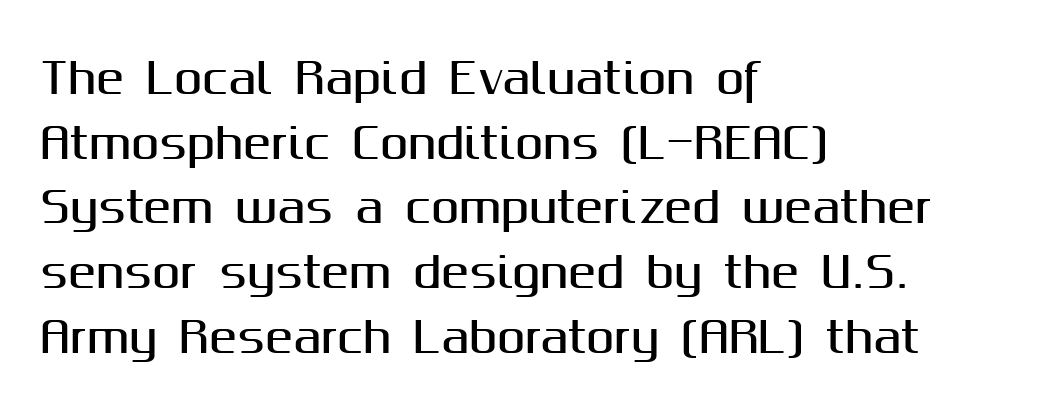
No extra tracking has been applied to these lines. The passage shown is typed in a proportional face where columns would drift. Students, observe: this is what conventionally led text looks like. Do the letters lean? They stand straight. Visually the block forms a straight wall on the left and a jagged coastline on the right.
